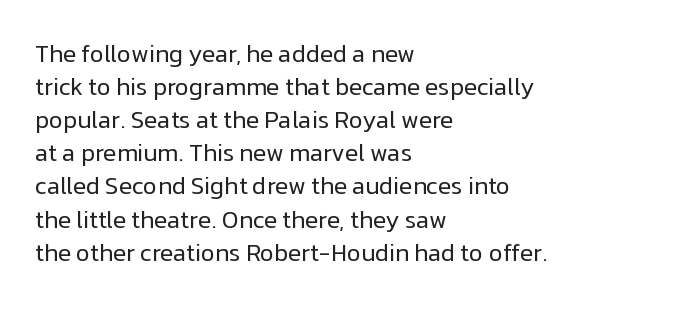
Horizontally, the lines are justified to the leading edge only. A roman cut, with each character standing at attention. The lines sit at an ordinary, default distance from one another. The font sits on the lighter half of the weight spectrum, regular included. Just letters on the line, the space beneath them empty. Standard letterfit; no display-style spreading of the glyphs.
